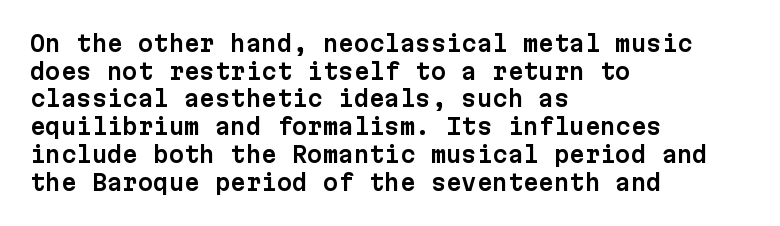
Regarding leading, the lines here are spaced in the standard way. The space beneath each line is pristine and unruled. Tracking value appears to be zero — textbook default spacing. The setting favours the left margin, as ordinary paragraphs usually do.
